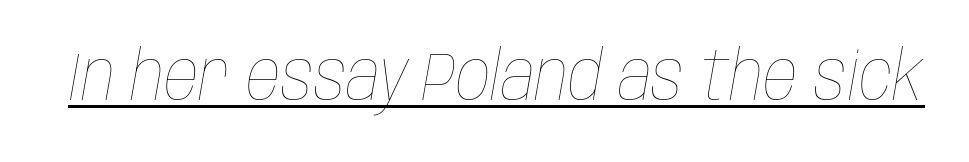
Q: Is the text bold? A: No.
Q: Is the text italic (slanted)? A: Yes, it leans right by about 10 degrees.
Q: Is the text underlined? A: Yes.
Q: Is the spacing between letters normal or unusually wide? A: Normal.
Q: Width (condensed, normal, or wide)? A: Condensed.
Q: Stroke contrast? A: Low.
Q: x-height? A: Large.
Q: Monospaced? A: No.
